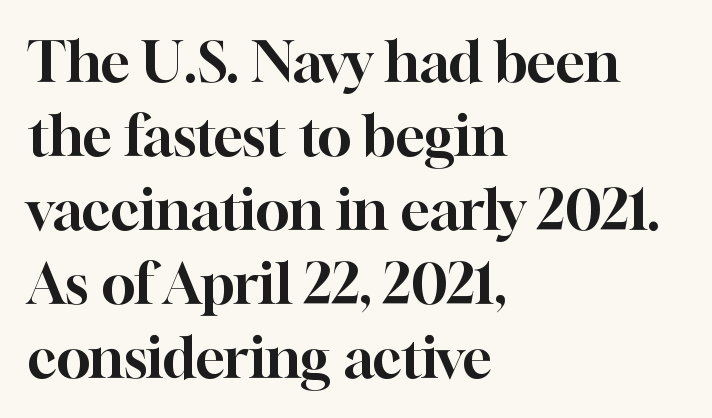
{"serif": "yes", "italic": "no", "width": "normal", "stroke_contrast": "high", "x_height": "medium", "monospaced": "no", "underline": "no", "align": "left", "line_spacing": "normal", "line_spacing_ratio": 1.32, "letter_spacing": "normal", "letter_spacing_em": 0.0, "glyph_px": 56}
